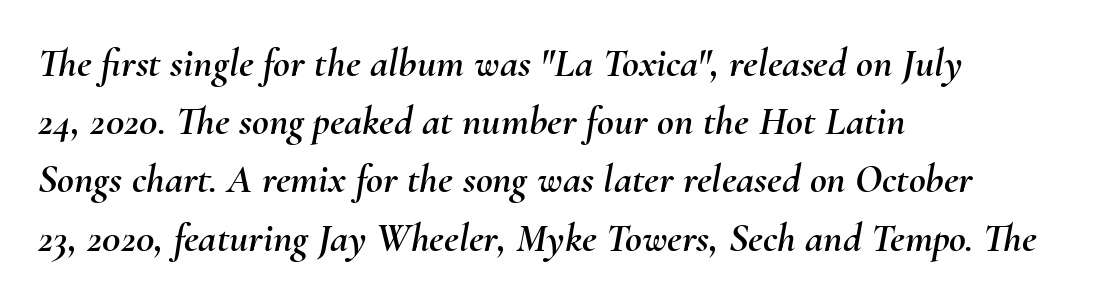
{"italic": "yes", "lean": "right", "slant_degrees": 10, "width": "normal", "stroke_contrast": "medium", "x_height": "small", "monospaced": "no", "underline": "no", "align": "left", "line_spacing": "normal", "line_spacing_ratio": 1.42, "letter_spacing": "normal", "letter_spacing_em": 0.0, "glyph_px": 41}
